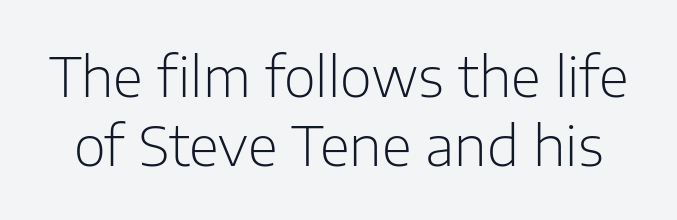
{"serif": "no", "italic": "no", "bold": "no", "weight": "light", "width": "normal", "stroke_contrast": "low", "x_height": "medium", "monospaced": "no", "underline": "no", "line_spacing": "normal", "line_spacing_ratio": 1.26, "letter_spacing": "normal", "letter_spacing_em": 0.0, "glyph_px": 55}
